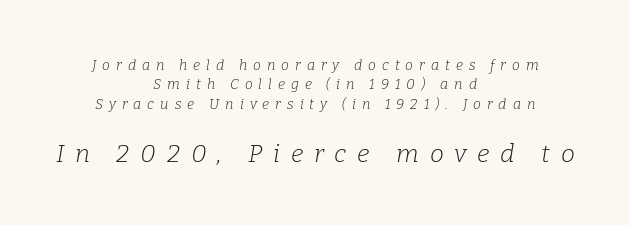
{"italic": "yes", "lean": "right", "slant_degrees": 9, "bold": "no", "underline": "no", "align": "center", "line_spacing": "normal", "line_spacing_ratio": 1.39, "letter_spacing": "wide", "letter_spacing_em": 0.43, "larger_block": "second", "size_ratio": 1.79, "glyph_px": 25}
